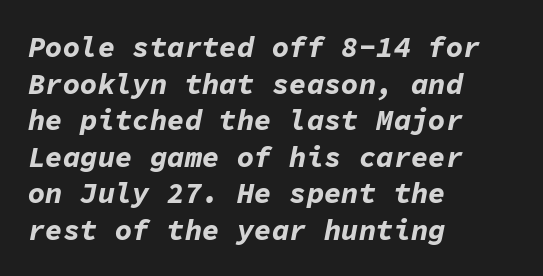
{"italic": "yes", "lean": "right", "slant_degrees": 11, "bold": "yes", "weight": "bold", "width": "normal", "stroke_contrast": "low", "x_height": "medium", "monospaced": "yes", "underline": "no", "align": "left", "line_spacing": "normal", "line_spacing_ratio": 1.26, "letter_spacing": "normal", "letter_spacing_em": 0.0, "glyph_px": 29}
